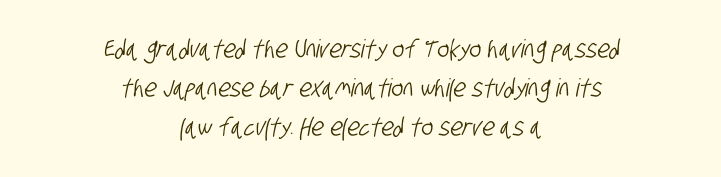
{"underline": "no", "align": "center", "line_spacing": "normal", "line_spacing_ratio": 1.56, "letter_spacing": "normal", "letter_spacing_em": 0.0, "glyph_px": 25}
